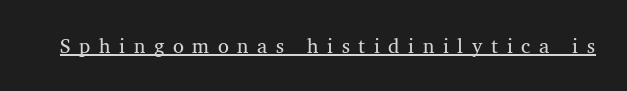
{"italic": "no", "bold": "no", "underline": "yes", "letter_spacing": "wide", "letter_spacing_em": 0.43, "glyph_px": 20}
